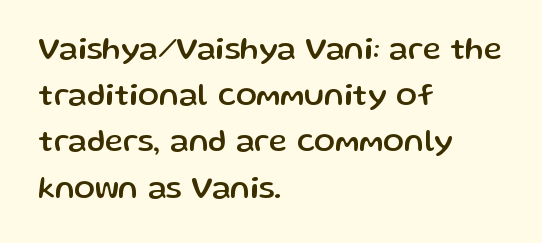
{"serif": "no", "italic": "no", "width": "normal", "stroke_contrast": "low", "x_height": "medium", "monospaced": "no", "underline": "no", "align": "left", "line_spacing": "normal", "line_spacing_ratio": 1.49, "letter_spacing": "normal", "letter_spacing_em": 0.0, "glyph_px": 31}
